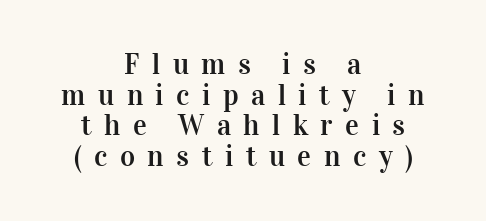
The image shows 29 px serif type, upright; set centered, tight line spacing (1.06x), unusually wide letter spacing (+0.43 em), not underlined; high stroke contrast and a medium x-height.
